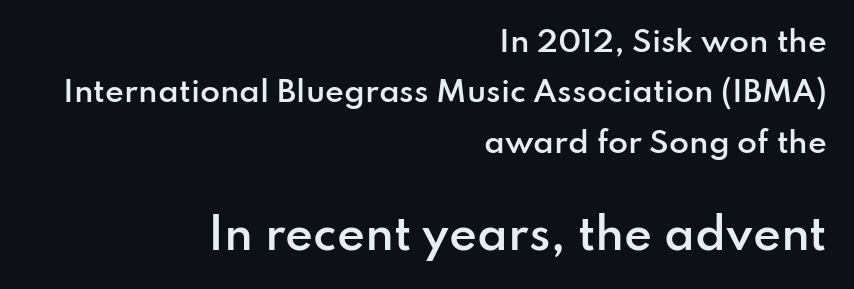
The passage shown is not underscored anywhere. Spacing verdict: proportional, widths tailored to each character. Stroke thickness is moderately raised; the sample reads as semibold. A student would call this right alignment; a typographer would say flush right, rag left. Typesetter's note — lower block bumped up in size, upper block left smaller. Unlike a traditional serif, this face leaves its strokes unadorned.
